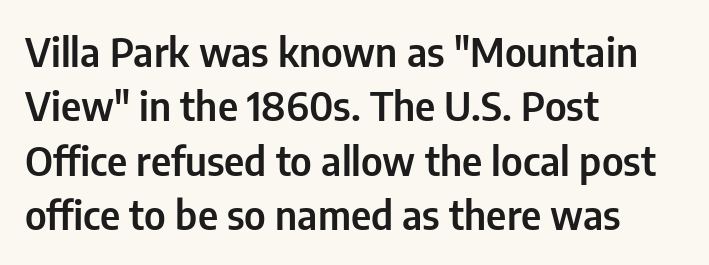
{"serif": "no", "italic": "no", "width": "condensed", "stroke_contrast": "low", "x_height": "medium", "monospaced": "no", "underline": "no", "align": "left", "line_spacing": "normal", "line_spacing_ratio": 1.36, "letter_spacing": "normal", "letter_spacing_em": 0.0, "glyph_px": 40}
